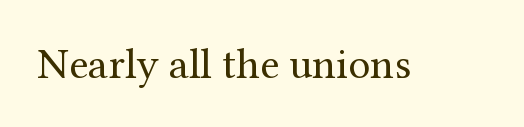
The image shows 44 px regular-weight serif type, upright; set normal letter spacing, not underlined; medium stroke contrast and a medium x-height.
